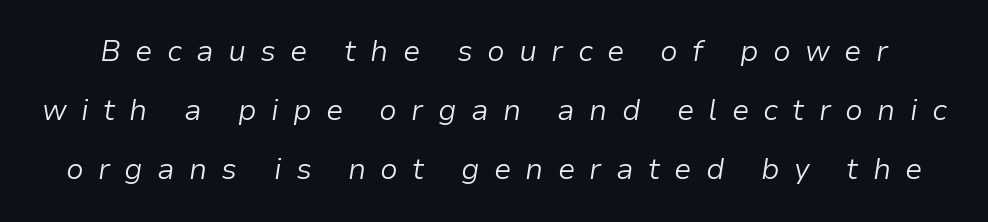
The image shows 29 px light type, italic (leaning right); set loose line spacing (2.04x), unusually wide letter spacing (+0.49 em), not underlined; low stroke contrast and a medium x-height.
